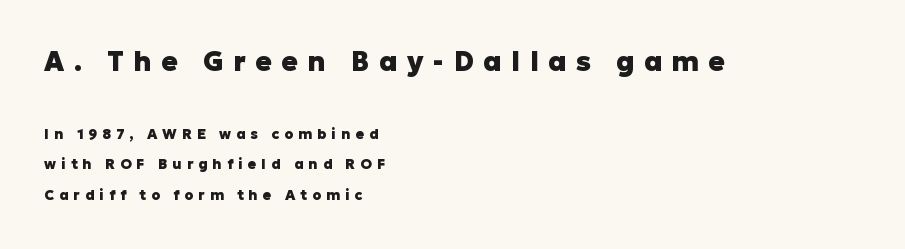
{"italic": "no", "bold": "yes", "underline": "no", "align": "left", "line_spacing": "loose", "line_spacing_ratio": 2.19, "letter_spacing": "wide", "letter_spacing_em": 0.36, "larger_block": "first", "size_ratio": 1.93, "glyph_px": 27}
